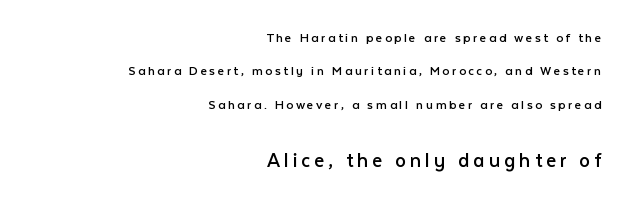
Q: Is the text bold? A: No.
Q: Is the text italic (slanted)? A: No, it is upright.
Q: Is the text underlined? A: No.
Q: How is the paragraph aligned? A: Right-aligned.
Q: Is the spacing between lines tight, normal or loose? A: Loose.
Q: Which block of text is set in a larger size, the first (top) or the second (bottom)? A: The second (bottom) one.
